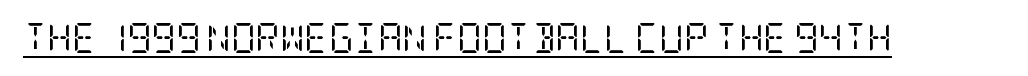
Q: Is the text bold? A: No.
Q: Is the text italic (slanted)? A: No, it is upright.
Q: Is the typeface a serif or a sans-serif typeface? A: Serif.
Q: Is the text underlined? A: Yes.
Q: Is the spacing between letters normal or unusually wide? A: Normal.
Q: Width (condensed, normal, or wide)? A: Condensed.
Q: Stroke contrast? A: Low.
Q: x-height? A: Large.
